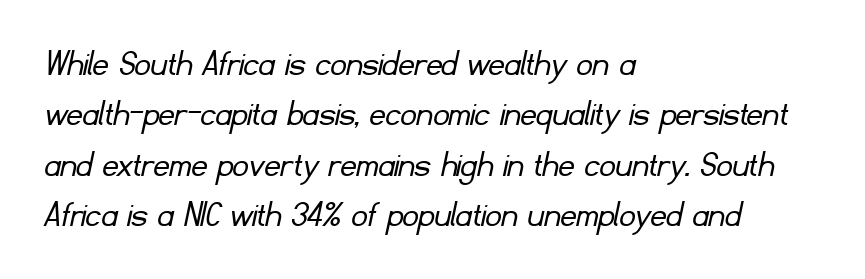
The image shows 39 px light sans-serif type; set left-aligned, normal line spacing (1.29x), normal letter spacing, not underlined; low stroke contrast and a small x-height.
